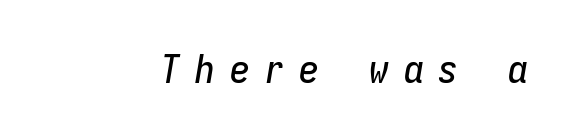
{"italic": "yes", "lean": "right", "slant_degrees": 9, "width": "condensed", "stroke_contrast": "low", "x_height": "medium", "monospaced": "yes", "underline": "no", "letter_spacing": "wide", "letter_spacing_em": 0.37, "glyph_px": 40}
